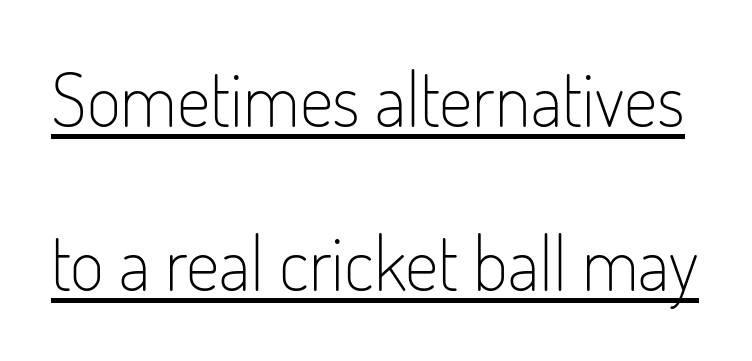
{"serif": "no", "italic": "no", "bold": "no", "weight": "light", "width": "condensed", "stroke_contrast": "low", "x_height": "small", "monospaced": "no", "underline": "yes", "line_spacing": "loose", "line_spacing_ratio": 2.22, "letter_spacing": "normal", "letter_spacing_em": 0.0, "glyph_px": 74}
